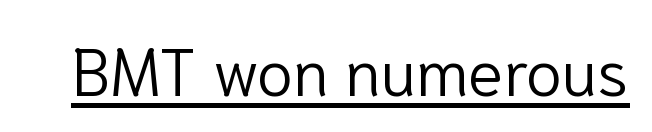
{"serif": "no", "italic": "no", "bold": "no", "weight": "light", "width": "normal", "stroke_contrast": "low", "x_height": "medium", "monospaced": "no", "underline": "yes", "letter_spacing": "normal", "letter_spacing_em": 0.0, "glyph_px": 66}
